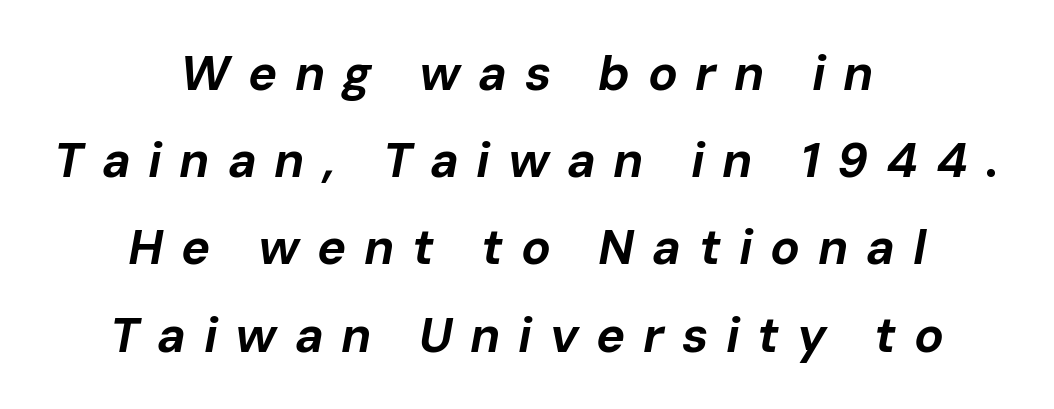
The image shows 49 px bold type, italic (leaning right); set centered, line spacing 1.78x, unusually wide letter spacing (+0.36 em), not underlined; low stroke contrast and a medium x-height.
